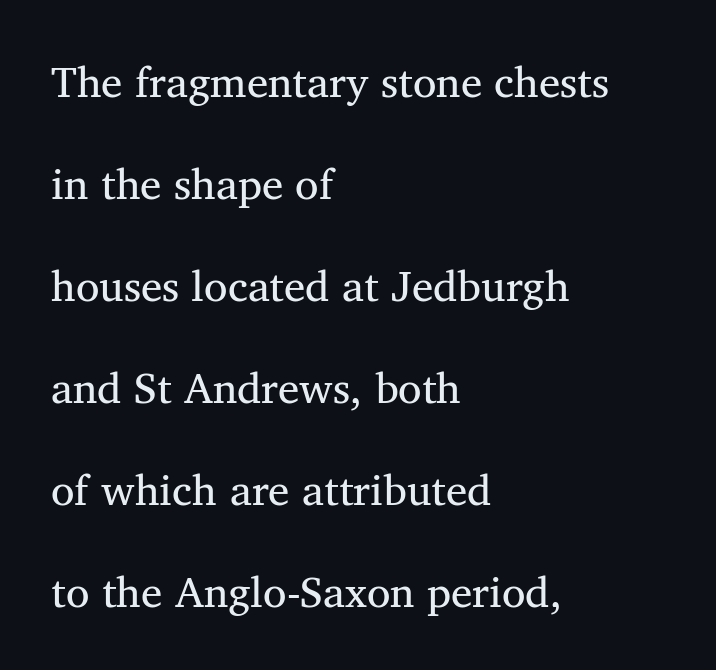
On a weight scale, this lands at 450 or below. The passage is arranged the way most books set body copy — flush left. Check under the words: just untouched page. This block would shrink considerably if given ordinary leading; it's expanded now.
